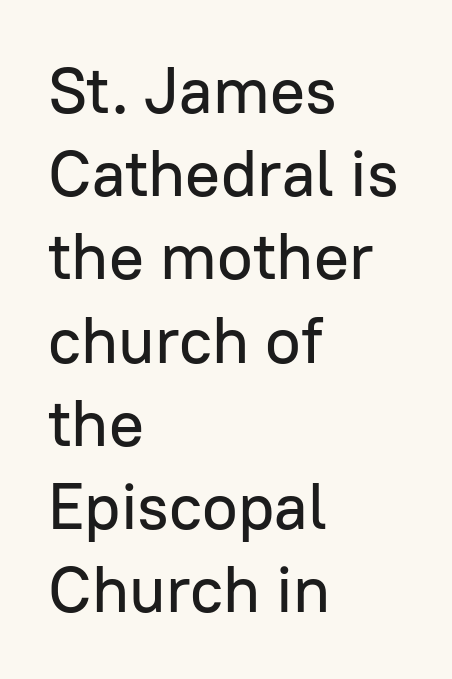
{"serif": "no", "italic": "no", "width": "normal", "stroke_contrast": "low", "x_height": "medium", "monospaced": "no", "underline": "no", "align": "left", "line_spacing": "normal", "line_spacing_ratio": 1.28, "letter_spacing": "normal", "letter_spacing_em": 0.0, "glyph_px": 65}
